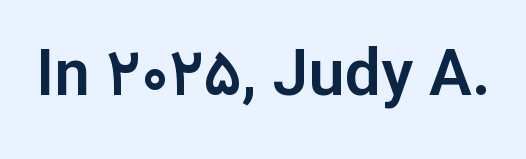
{"serif": "no", "italic": "no", "width": "normal", "stroke_contrast": "low", "x_height": "medium", "monospaced": "no", "underline": "no", "letter_spacing": "normal", "letter_spacing_em": 0.0, "glyph_px": 64}
